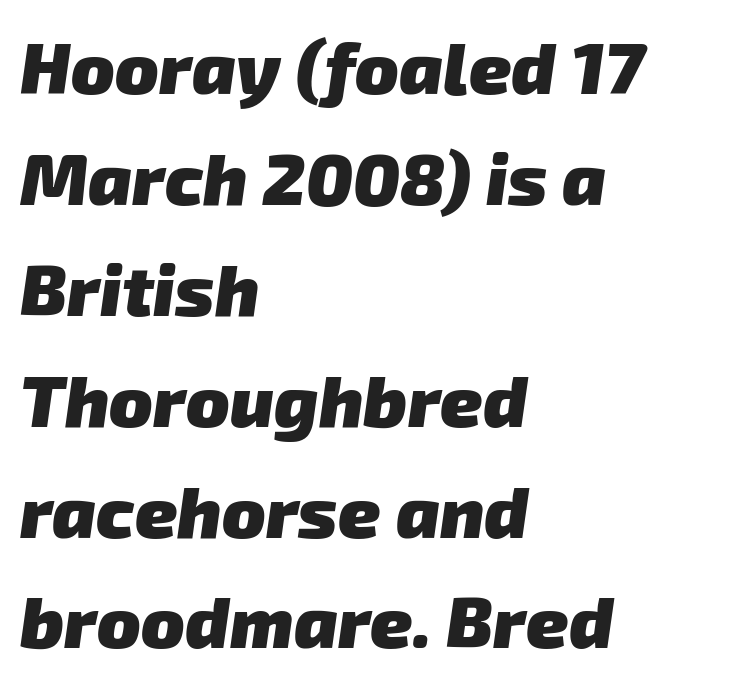
{"serif": "no", "bold": "yes", "weight": "heavy", "width": "normal", "stroke_contrast": "low", "x_height": "medium", "monospaced": "no", "underline": "no", "align": "left", "line_spacing": "normal", "line_spacing_ratio": 1.54, "letter_spacing": "normal", "letter_spacing_em": 0.0, "glyph_px": 72}
